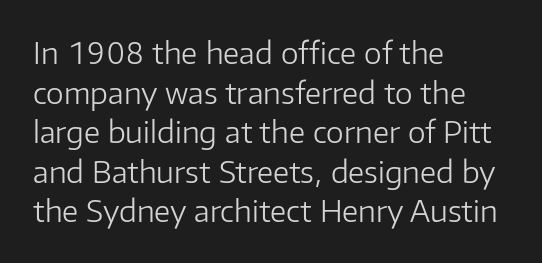
Q: Is the text bold? A: No.
Q: Is the text italic (slanted)? A: No, it is upright.
Q: Is the typeface a serif or a sans-serif typeface? A: Sans-serif.
Q: Is the text underlined? A: No.
Q: How is the paragraph aligned? A: Left-aligned.
Q: Is the spacing between letters normal or unusually wide? A: Normal.
Q: Is the spacing between lines tight, normal or loose? A: Normal.
Q: Width (condensed, normal, or wide)? A: Normal.
Q: Stroke contrast? A: Low.
Q: x-height? A: Medium.
Q: Monospaced? A: No.
